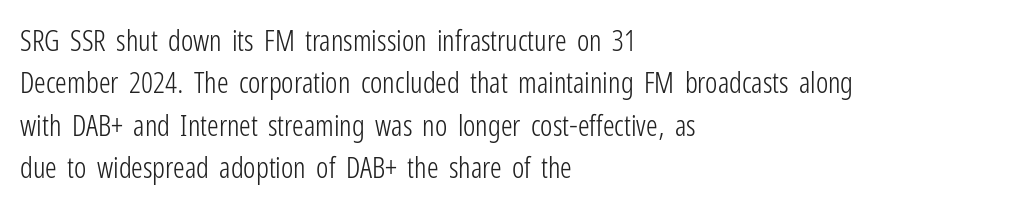
The image shows 29 px light, condensed sans-serif type, upright; set left-aligned, normal line spacing (1.46x), normal letter spacing, not underlined; low stroke contrast and a medium x-height.
